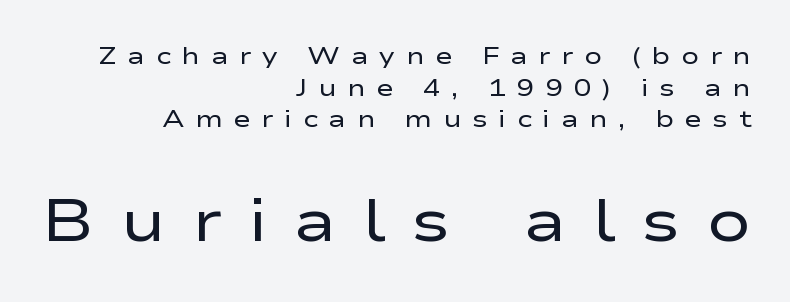
The space beneath each line is pristine and unruled. Which margin do the lines hug? The right one — the left edge is uneven. The characters are drawn with everyday or finer stroke widths. These lines are rendered in a variable-pitch font. Whoever set this chose a conventional vertical rhythm. The horizontal fit of the characters is loose and conspicuously gappy.
